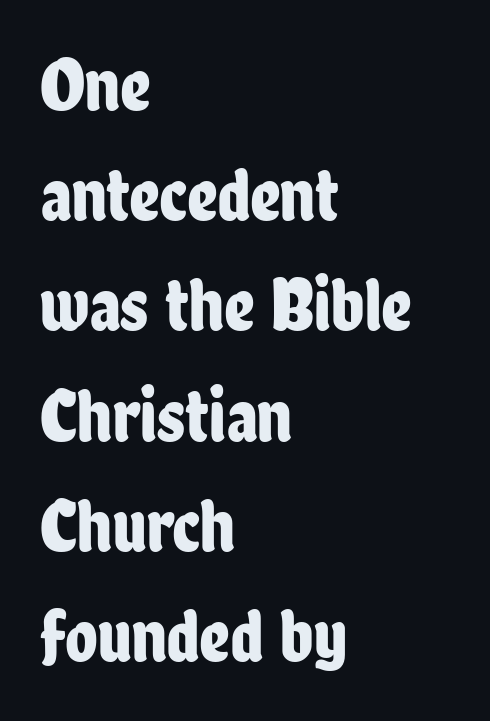
Q: Is the text italic (slanted)? A: No, it is upright.
Q: Is the typeface a serif or a sans-serif typeface? A: Sans-serif.
Q: Is the text underlined? A: No.
Q: How is the paragraph aligned? A: Left-aligned.
Q: Is the spacing between letters normal or unusually wide? A: Normal.
Q: Is the spacing between lines tight, normal or loose? A: Normal.
Q: Width (condensed, normal, or wide)? A: Condensed.
Q: Stroke contrast? A: Low.
Q: x-height? A: Medium.
Q: Monospaced? A: No.
